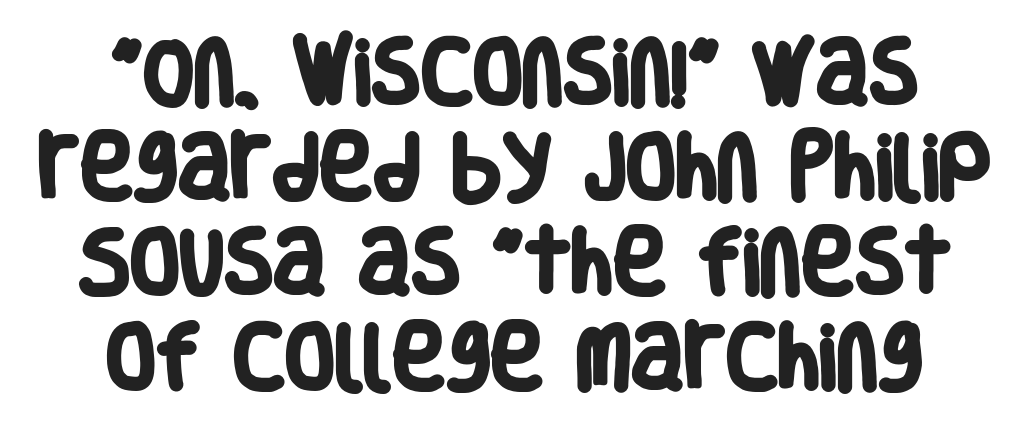
The image shows 72 px heavy, condensed sans-serif type; set centered, normal line spacing (1.32x), normal letter spacing, not underlined; low stroke contrast and a large x-height.
